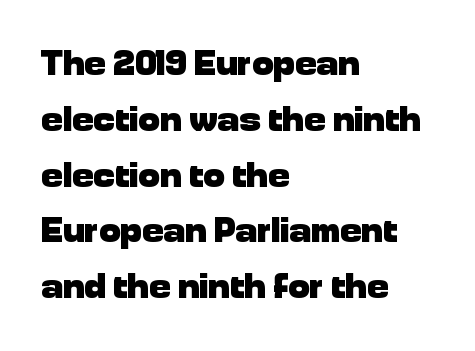
The face used here has the dense, thick strokes of a bold. Reading down the block, your eye returns to a fixed left position each line. A normal amount of white space separates one row of letters from the next. Examine the stroke ends and you'll find no serifs.
